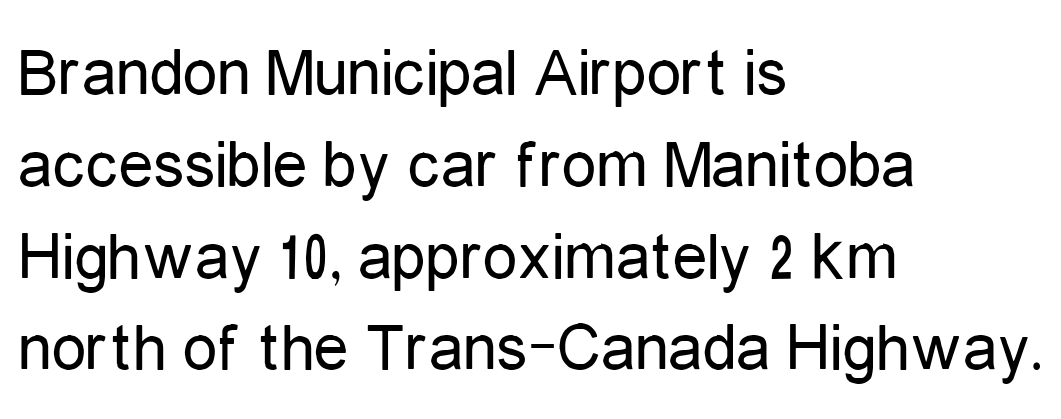
Q: Is the text bold? A: No.
Q: Is the text italic (slanted)? A: No, it is upright.
Q: Is the typeface a serif or a sans-serif typeface? A: Sans-serif.
Q: Is the text underlined? A: No.
Q: How is the paragraph aligned? A: Left-aligned.
Q: Is the spacing between letters normal or unusually wide? A: Normal.
Q: Is the spacing between lines tight, normal or loose? A: Normal.
Q: Width (condensed, normal, or wide)? A: Condensed.
Q: Stroke contrast? A: Low.
Q: x-height? A: Medium.
Q: Monospaced? A: No.
